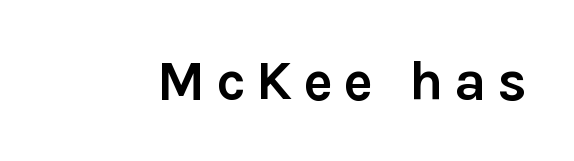
The image shows 55 px semibold sans-serif type, upright; set unusually wide letter spacing (+0.2 em), not underlined; low stroke contrast and a medium x-height.
